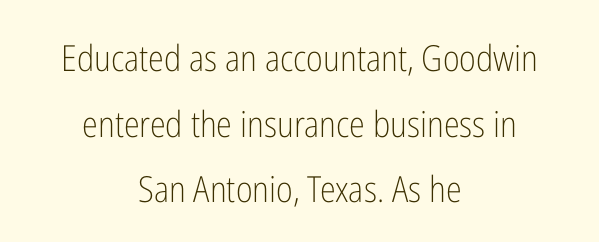
Q: Is the text bold? A: No.
Q: Is the text italic (slanted)? A: No, it is upright.
Q: Is the typeface a serif or a sans-serif typeface? A: Sans-serif.
Q: Is the text underlined? A: No.
Q: How is the paragraph aligned? A: Centered.
Q: Is the spacing between letters normal or unusually wide? A: Normal.
Q: Width (condensed, normal, or wide)? A: Condensed.
Q: Stroke contrast? A: Low.
Q: x-height? A: Medium.
Q: Monospaced? A: No.
